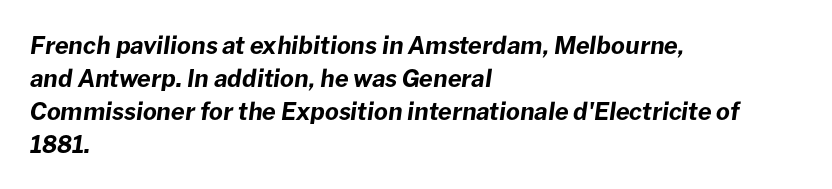
The image shows 24 px bold type, italic (leaning right); set left-aligned, normal line spacing (1.37x), normal letter spacing, not underlined.
